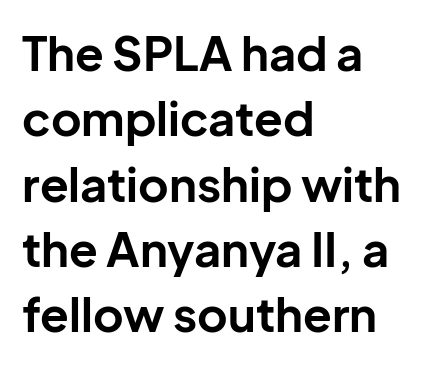
The image shows 47 px bold sans-serif type, upright; set left-aligned, normal line spacing (1.39x), normal letter spacing, not underlined; low stroke contrast and a medium x-height.
